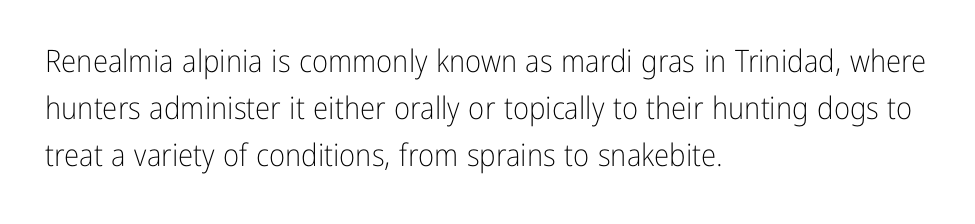
{"serif": "no", "italic": "no", "bold": "no", "weight": "light", "width": "condensed", "stroke_contrast": "low", "x_height": "medium", "monospaced": "no", "underline": "no", "align": "left", "line_spacing": "normal", "line_spacing_ratio": 1.52, "letter_spacing": "normal", "letter_spacing_em": 0.0, "glyph_px": 31}
